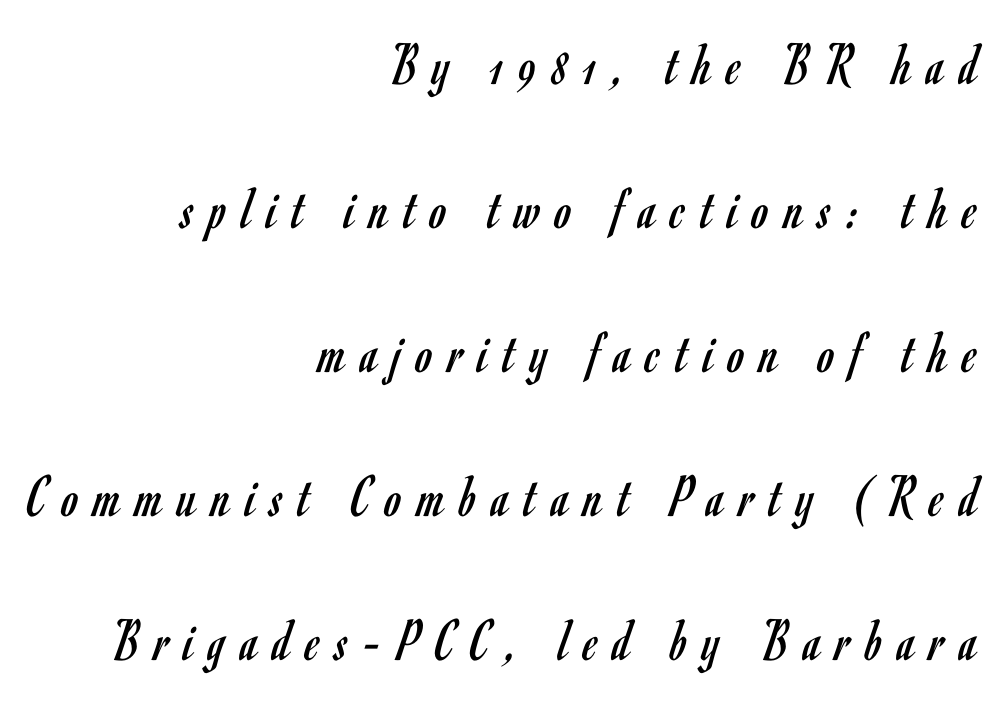
Q: Is the text bold? A: No.
Q: Is the text italic (slanted)? A: Yes.
Q: Is the typeface a serif or a sans-serif typeface? A: Sans-serif.
Q: Is the text underlined? A: No.
Q: How is the paragraph aligned? A: Right-aligned.
Q: Is the spacing between letters normal or unusually wide? A: Unusually wide.
Q: Is the spacing between lines tight, normal or loose? A: Loose.
Q: Width (condensed, normal, or wide)? A: Condensed.
Q: Stroke contrast? A: Low.
Q: x-height? A: Small.
Q: Monospaced? A: No.
